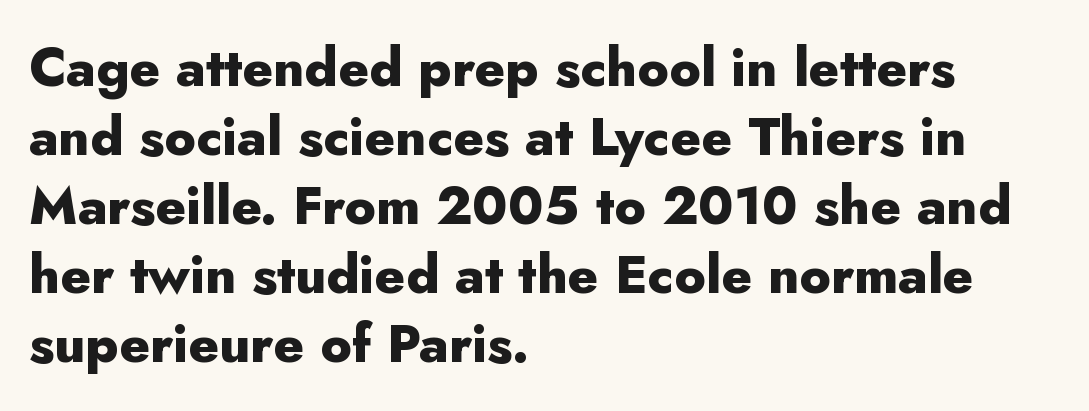
Q: Is the text bold? A: Yes.
Q: Is the text italic (slanted)? A: No, it is upright.
Q: Is the typeface a serif or a sans-serif typeface? A: Sans-serif.
Q: Is the text underlined? A: No.
Q: How is the paragraph aligned? A: Left-aligned.
Q: Is the spacing between letters normal or unusually wide? A: Normal.
Q: Is the spacing between lines tight, normal or loose? A: Normal.
Q: Width (condensed, normal, or wide)? A: Normal.
Q: Stroke contrast? A: Low.
Q: x-height? A: Small.
Q: Monospaced? A: No.
